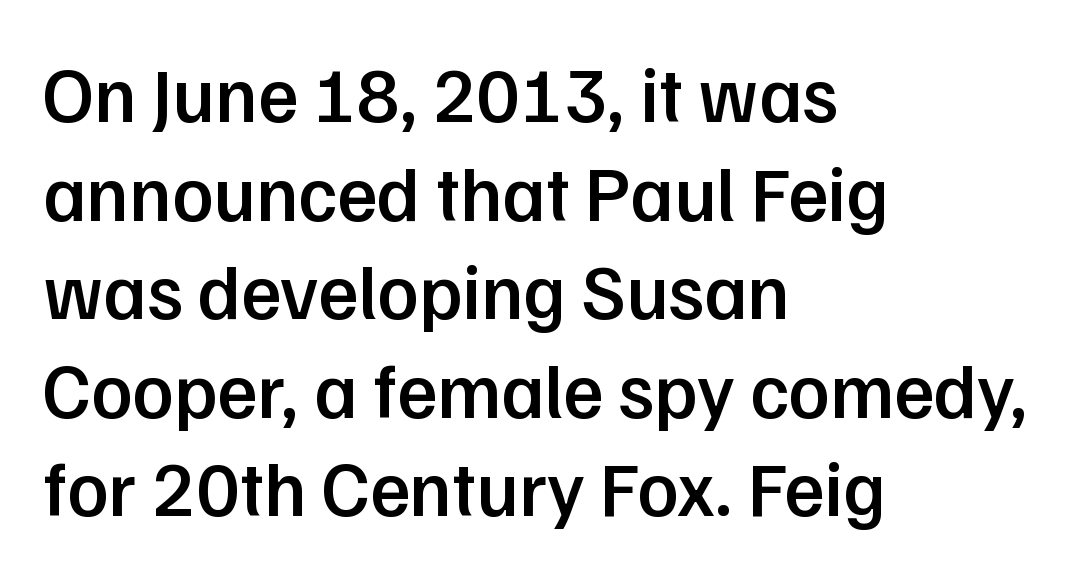
{"serif": "no", "italic": "no", "bold": "semi", "weight": "semibold", "width": "normal", "stroke_contrast": "low", "x_height": "medium", "monospaced": "no", "underline": "no", "align": "left", "line_spacing": "normal", "line_spacing_ratio": 1.28, "letter_spacing": "normal", "letter_spacing_em": 0.0, "glyph_px": 77}
